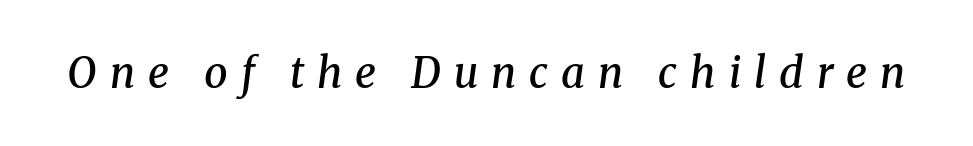
{"serif": "yes", "italic": "yes", "lean": "right", "slant_degrees": 8, "bold": "semi", "weight": "semibold", "width": "normal", "stroke_contrast": "medium", "x_height": "medium", "monospaced": "no", "underline": "no", "letter_spacing": "wide", "letter_spacing_em": 0.31, "glyph_px": 42}
